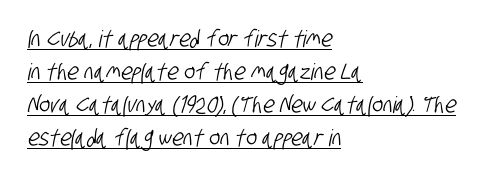
{"underline": "yes", "align": "left", "line_spacing": "normal", "line_spacing_ratio": 1.43, "letter_spacing": "normal", "letter_spacing_em": 0.0, "glyph_px": 23}
